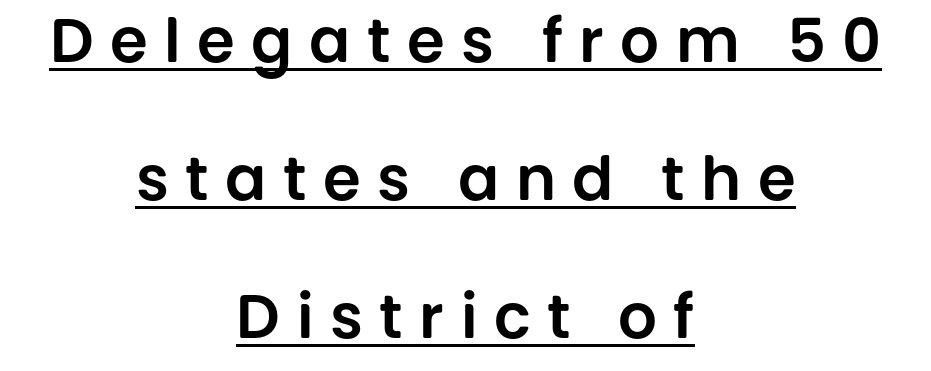
The image shows 61 px sans-serif type, upright; set centered, loose line spacing (2.26x), unusually wide letter spacing (+0.27 em), underlined; low stroke contrast and a large x-height.
